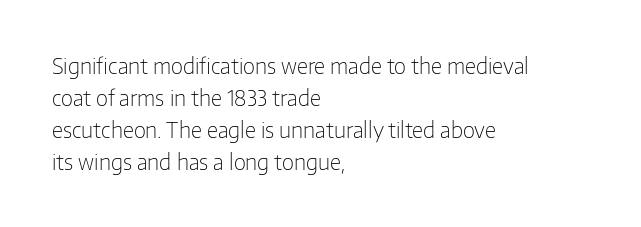
Q: Is the text bold? A: No.
Q: Is the text italic (slanted)? A: No, it is upright.
Q: Is the text underlined? A: No.
Q: How is the paragraph aligned? A: Left-aligned.
Q: Is the spacing between letters normal or unusually wide? A: Normal.
Q: Is the spacing between lines tight, normal or loose? A: Normal.
